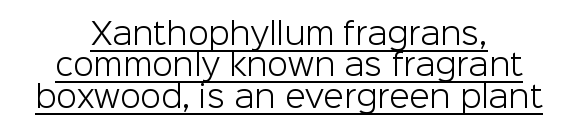
Q: Is the text bold? A: No.
Q: Is the text italic (slanted)? A: No, it is upright.
Q: Is the typeface a serif or a sans-serif typeface? A: Sans-serif.
Q: Is the text underlined? A: Yes.
Q: How is the paragraph aligned? A: Centered.
Q: Is the spacing between letters normal or unusually wide? A: Normal.
Q: Is the spacing between lines tight, normal or loose? A: Tight.
Q: Width (condensed, normal, or wide)? A: Normal.
Q: Stroke contrast? A: Low.
Q: x-height? A: Medium.
Q: Monospaced? A: No.
